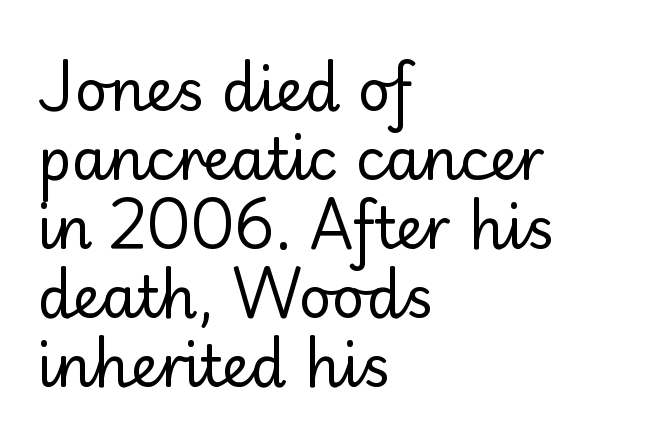
There is no visible air inserted between adjacent glyphs. Teacher's note: observe the even left margin — that is flush-left alignment. Think of a printed novel: that variable character pitch is what you see here. A light-to-regular cut is what we see here. Letterform terminals end flat and unadorned throughout the passage. The typography opts for an upright posture over an oblique one.
